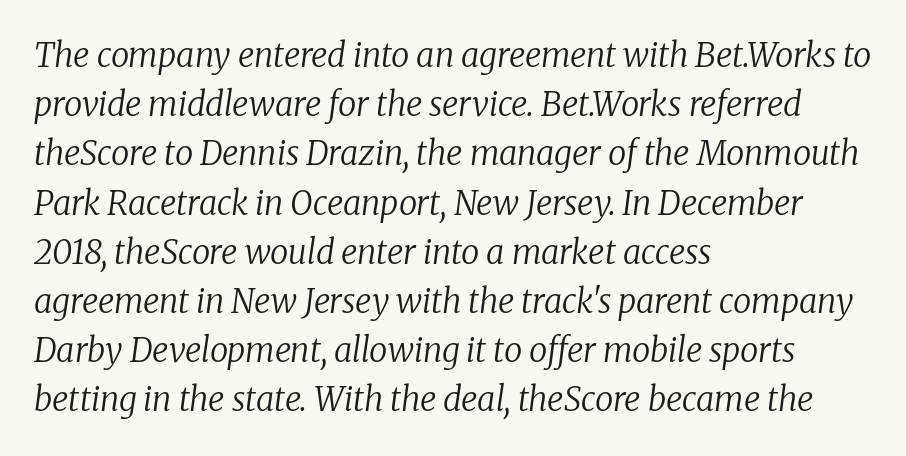
{"serif": "yes", "italic": "yes", "lean": "right", "slant_degrees": 8, "bold": "no", "weight": "regular", "width": "normal", "stroke_contrast": "low", "x_height": "medium", "monospaced": "no", "underline": "no", "align": "left", "line_spacing": "normal", "line_spacing_ratio": 1.49, "letter_spacing": "normal", "letter_spacing_em": 0.0, "glyph_px": 33}
